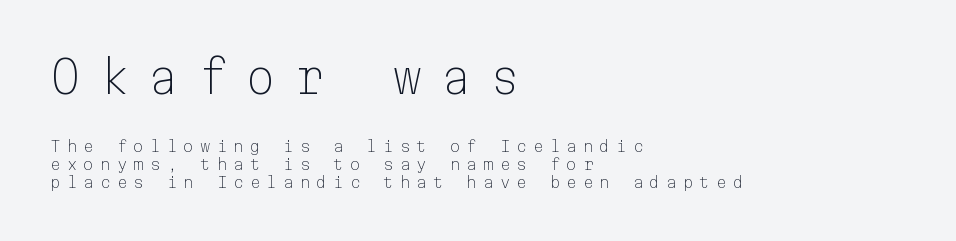
Q: Is the text bold? A: No.
Q: Is the text italic (slanted)? A: No, it is upright.
Q: Is the typeface a serif or a sans-serif typeface? A: Sans-serif.
Q: Is the text underlined? A: No.
Q: How is the paragraph aligned? A: Left-aligned.
Q: Is the spacing between letters normal or unusually wide? A: Unusually wide.
Q: Which block of text is set in a larger size, the first (top) or the second (bottom)? A: The first (top) one.
Q: Width (condensed, normal, or wide)? A: Normal.
Q: Stroke contrast? A: Low.
Q: x-height? A: Medium.
Q: Monospaced? A: Yes.
